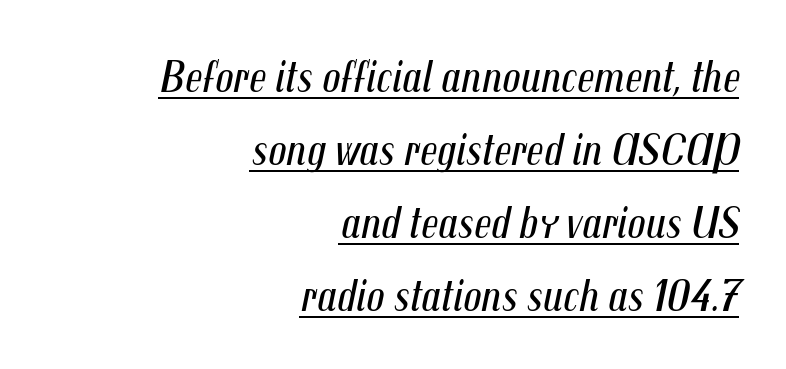
Q: Is the text bold? A: No.
Q: Is the text italic (slanted)? A: Yes, it leans right by about 12 degrees.
Q: Is the text underlined? A: Yes.
Q: How is the paragraph aligned? A: Right-aligned.
Q: Is the spacing between letters normal or unusually wide? A: Normal.
Q: Is the spacing between lines tight, normal or loose? A: Normal.
Q: Width (condensed, normal, or wide)? A: Condensed.
Q: Stroke contrast? A: Medium.
Q: x-height? A: Medium.
Q: Monospaced? A: No.
